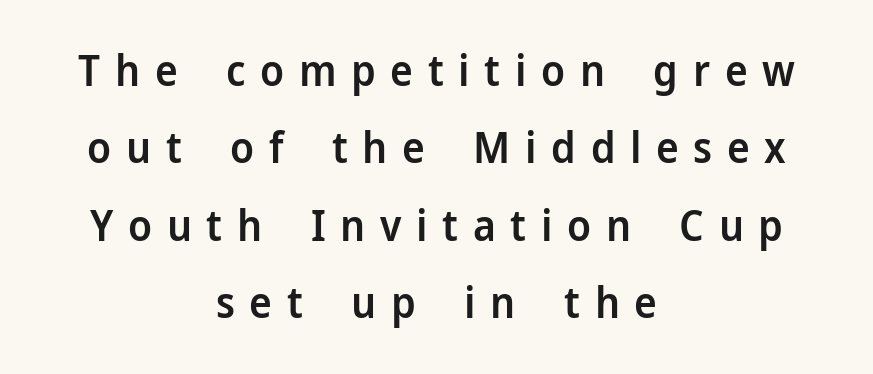
Q: Is the text bold? A: Semi-bold.
Q: Is the text italic (slanted)? A: No, it is upright.
Q: Is the typeface a serif or a sans-serif typeface? A: Sans-serif.
Q: Is the text underlined? A: No.
Q: How is the paragraph aligned? A: Centered.
Q: Is the spacing between letters normal or unusually wide? A: Unusually wide.
Q: Width (condensed, normal, or wide)? A: Normal.
Q: Stroke contrast? A: Low.
Q: x-height? A: Medium.
Q: Monospaced? A: No.
